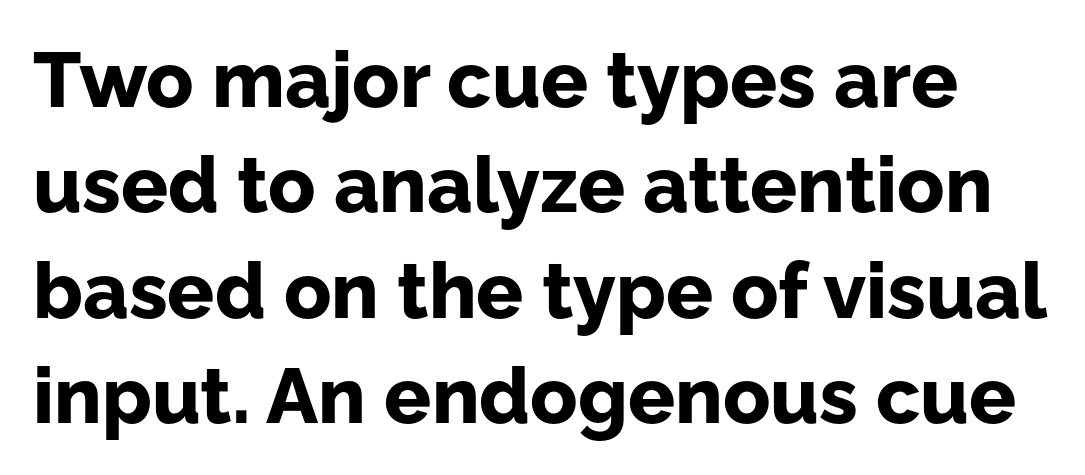
Q: Is the text bold? A: Yes.
Q: Is the text italic (slanted)? A: No, it is upright.
Q: Is the typeface a serif or a sans-serif typeface? A: Sans-serif.
Q: Is the text underlined? A: No.
Q: Is the spacing between letters normal or unusually wide? A: Normal.
Q: Is the spacing between lines tight, normal or loose? A: Normal.
Q: Width (condensed, normal, or wide)? A: Normal.
Q: Stroke contrast? A: Low.
Q: x-height? A: Medium.
Q: Monospaced? A: No.
